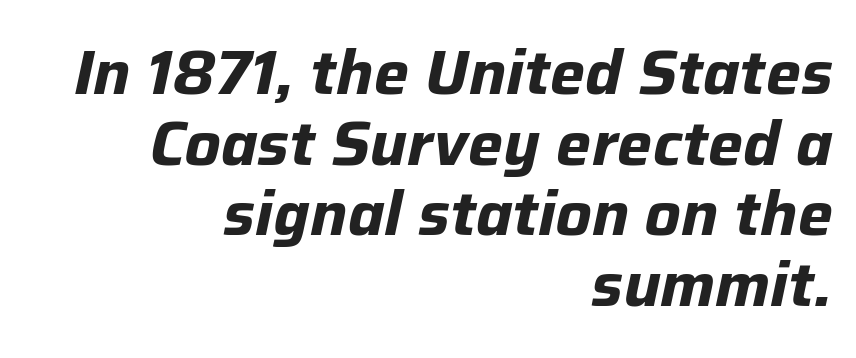
{"italic": "yes", "lean": "right", "slant_degrees": 12, "bold": "yes", "weight": "bold", "width": "normal", "stroke_contrast": "low", "x_height": "medium", "monospaced": "no", "underline": "no", "align": "right", "line_spacing": "tight", "line_spacing_ratio": 1.14, "letter_spacing": "normal", "letter_spacing_em": 0.0, "glyph_px": 62}
